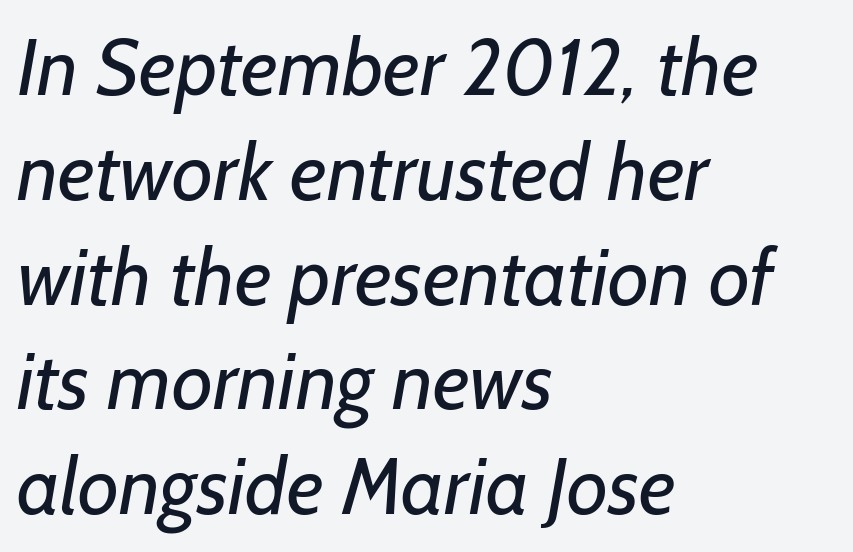
Q: Is the text bold? A: No.
Q: Is the typeface a serif or a sans-serif typeface? A: Sans-serif.
Q: Is the text underlined? A: No.
Q: How is the paragraph aligned? A: Left-aligned.
Q: Is the spacing between letters normal or unusually wide? A: Normal.
Q: Is the spacing between lines tight, normal or loose? A: Normal.
Q: Width (condensed, normal, or wide)? A: Normal.
Q: Stroke contrast? A: Low.
Q: x-height? A: Medium.
Q: Monospaced? A: No.
